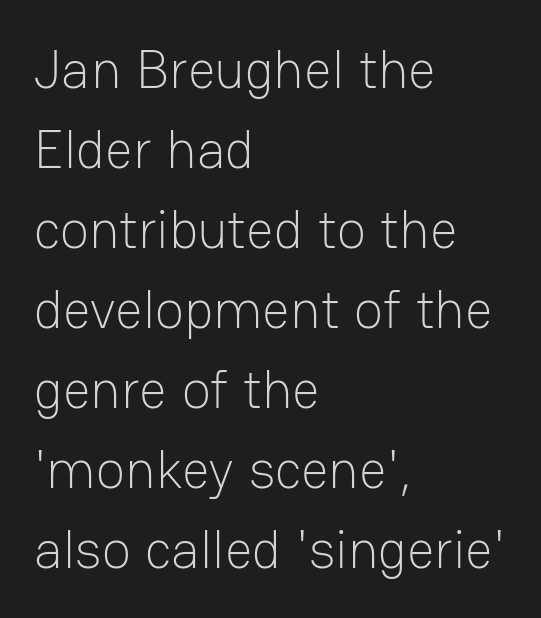
Weight class: somewhere from thin through regular. Note: no serifs on the glyphs. You can tell it's not italic because the verticals are truly vertical. These lines stack with their left ends in a neat column.
